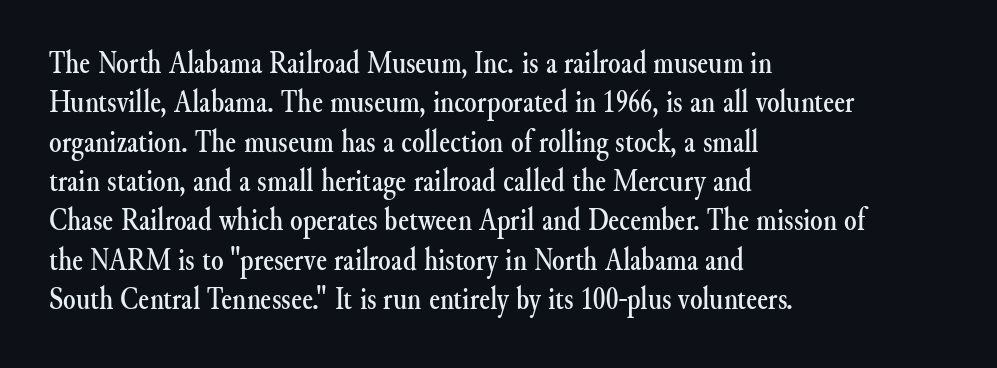
Q: Is the text italic (slanted)? A: No, it is upright.
Q: Is the typeface a serif or a sans-serif typeface? A: Serif.
Q: Is the text underlined? A: No.
Q: How is the paragraph aligned? A: Left-aligned.
Q: Is the spacing between letters normal or unusually wide? A: Normal.
Q: Width (condensed, normal, or wide)? A: Normal.
Q: Stroke contrast? A: Medium.
Q: x-height? A: Small.
Q: Monospaced? A: No.
